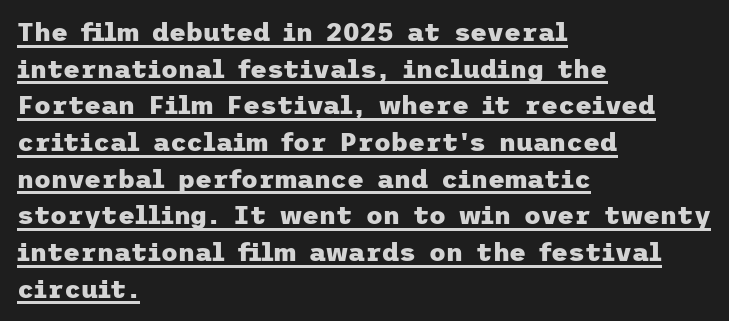
Vertical spacing — default. The type sits square on the baseline with zero lean. Compared with undecorated copy, this sample adds a rule below the words. This rendering leaves character spacing at its baseline value. Line beginnings align vertically; line endings do not. Notice how thick the strokes are: this is what a full bold looks like.
